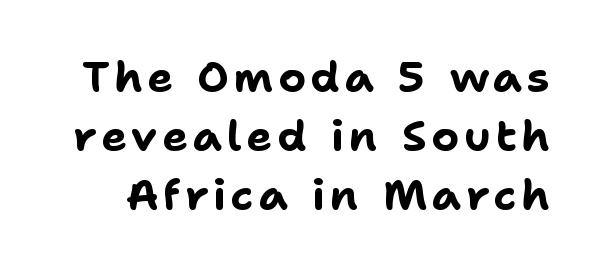
Bare-footed words on every line. Unlike a traditional serif, this face leaves its strokes unadorned. Strong, thick strokes mark this as bold type. Proportional: the letters do not fall into vertical columns. Ascenders rise straight up at ninety degrees.
